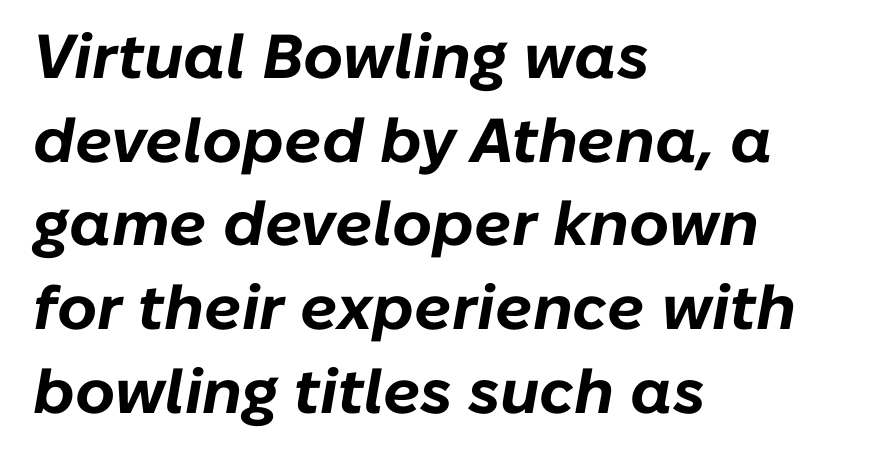
The image shows 62 px bold type, italic (leaning right); set left-aligned, normal line spacing (1.35x), normal letter spacing, not underlined; low stroke contrast and a medium x-height.
